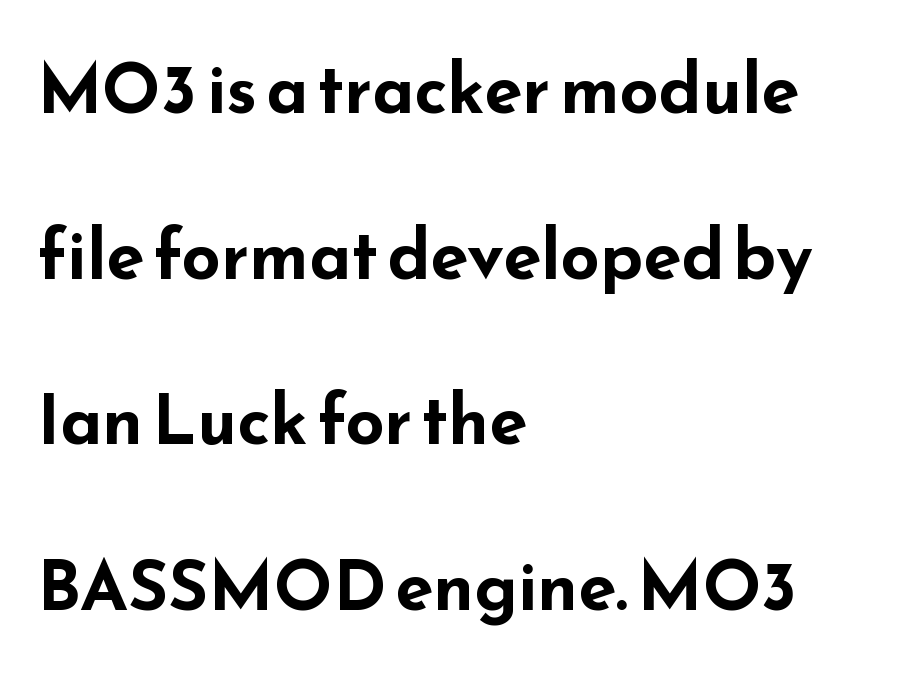
{"serif": "no", "italic": "no", "bold": "yes", "weight": "bold", "width": "wide", "stroke_contrast": "low", "x_height": "small", "monospaced": "no", "underline": "no", "align": "left", "line_spacing": "loose", "line_spacing_ratio": 2.4, "letter_spacing": "normal", "letter_spacing_em": 0.0, "glyph_px": 69}
